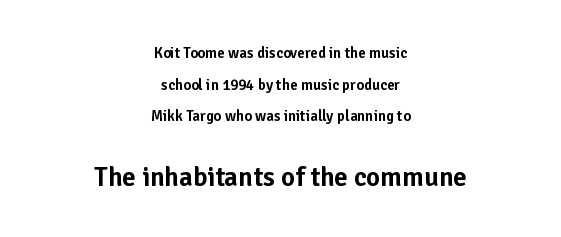
The space beneath each line is pristine and unruled. In terms of leading, this rendering errs on the spacious side. These lines keep a tight, regular rhythm from letter to letter. No italicization has been applied; the sample stays upright.
